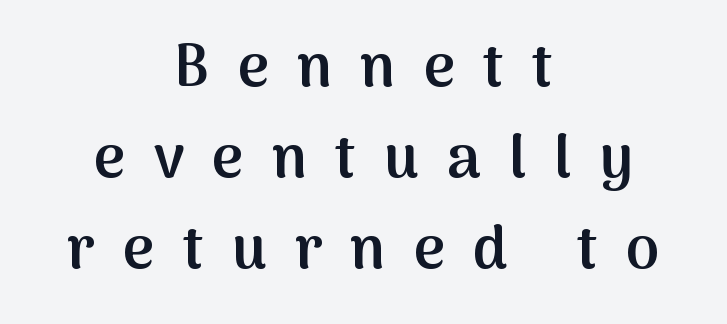
Q: Is the text bold? A: Semi-bold.
Q: Is the text italic (slanted)? A: No, it is upright.
Q: Is the typeface a serif or a sans-serif typeface? A: Sans-serif.
Q: Is the text underlined? A: No.
Q: How is the paragraph aligned? A: Centered.
Q: Is the spacing between letters normal or unusually wide? A: Unusually wide.
Q: Is the spacing between lines tight, normal or loose? A: Normal.
Q: Width (condensed, normal, or wide)? A: Normal.
Q: Stroke contrast? A: Medium.
Q: x-height? A: Medium.
Q: Monospaced? A: No.
